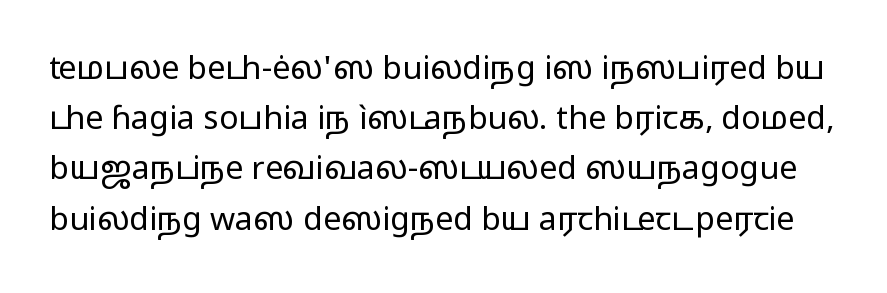
The image shows 32 px regular-weight, wide sans-serif type, upright; set normal line spacing (1.57x), normal letter spacing, not underlined; low stroke contrast and a medium x-height.
